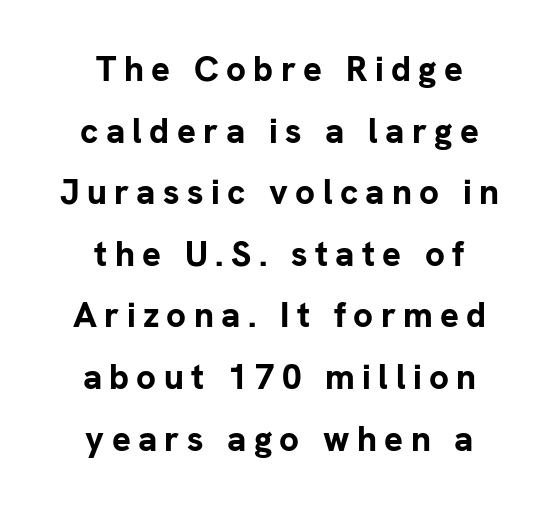
Q: Is the text bold? A: Yes.
Q: Is the text italic (slanted)? A: No, it is upright.
Q: Is the typeface a serif or a sans-serif typeface? A: Sans-serif.
Q: Is the text underlined? A: No.
Q: How is the paragraph aligned? A: Centered.
Q: Is the spacing between letters normal or unusually wide? A: Unusually wide.
Q: Width (condensed, normal, or wide)? A: Normal.
Q: Stroke contrast? A: Low.
Q: x-height? A: Medium.
Q: Monospaced? A: No.
